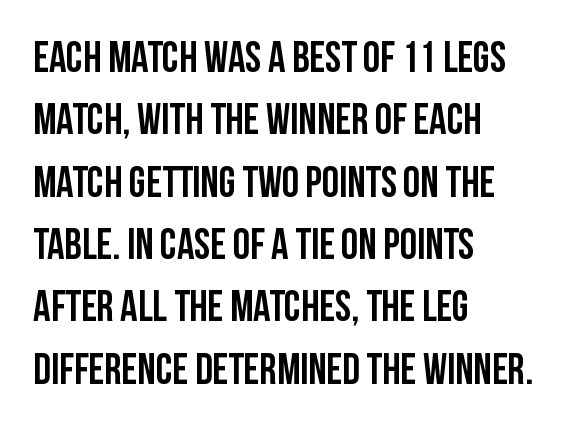
Q: Is the text italic (slanted)? A: No, it is upright.
Q: Is the typeface a serif or a sans-serif typeface? A: Sans-serif.
Q: Is the text underlined? A: No.
Q: How is the paragraph aligned? A: Left-aligned.
Q: Is the spacing between letters normal or unusually wide? A: Normal.
Q: Is the spacing between lines tight, normal or loose? A: Normal.
Q: Width (condensed, normal, or wide)? A: Condensed.
Q: Stroke contrast? A: Low.
Q: x-height? A: Large.
Q: Monospaced? A: No.
